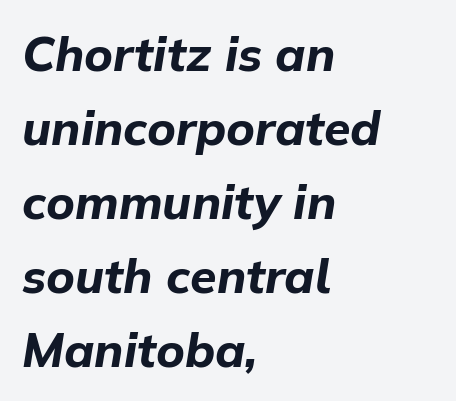
{"italic": "yes", "lean": "right", "slant_degrees": 9, "bold": "yes", "weight": "bold", "width": "normal", "stroke_contrast": "low", "x_height": "medium", "monospaced": "no", "underline": "no", "align": "left", "line_spacing": "normal", "line_spacing_ratio": 1.54, "letter_spacing": "normal", "letter_spacing_em": 0.0, "glyph_px": 48}
